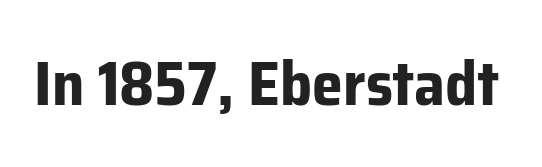
Q: Is the text bold? A: Yes.
Q: Is the text italic (slanted)? A: No, it is upright.
Q: Is the typeface a serif or a sans-serif typeface? A: Sans-serif.
Q: Is the text underlined? A: No.
Q: Is the spacing between letters normal or unusually wide? A: Normal.
Q: Width (condensed, normal, or wide)? A: Normal.
Q: Stroke contrast? A: Low.
Q: x-height? A: Medium.
Q: Monospaced? A: No.
